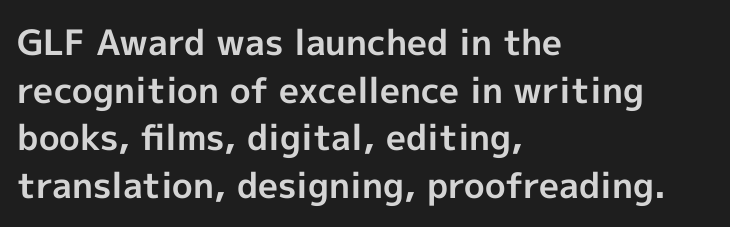
Q: Is the text bold? A: Yes.
Q: Is the text italic (slanted)? A: No, it is upright.
Q: Is the typeface a serif or a sans-serif typeface? A: Sans-serif.
Q: Is the text underlined? A: No.
Q: How is the paragraph aligned? A: Left-aligned.
Q: Is the spacing between letters normal or unusually wide? A: Normal.
Q: Is the spacing between lines tight, normal or loose? A: Normal.
Q: Width (condensed, normal, or wide)? A: Normal.
Q: x-height? A: Medium.
Q: Monospaced? A: No.
